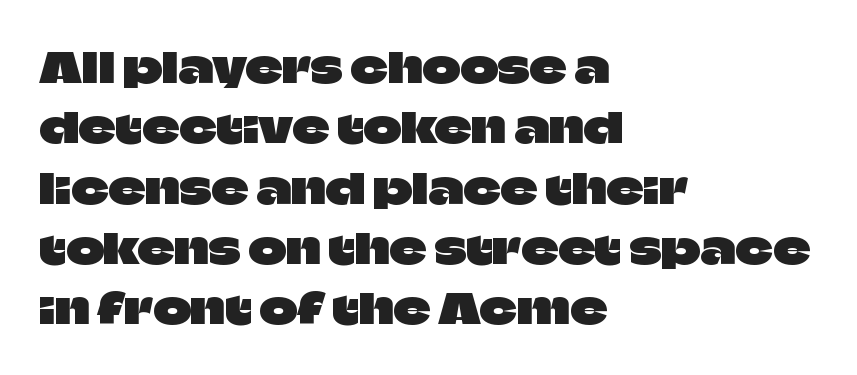
{"serif": "no", "italic": "no", "width": "normal", "stroke_contrast": "low", "x_height": "large", "monospaced": "no", "underline": "no", "align": "left", "line_spacing": "normal", "line_spacing_ratio": 1.47, "letter_spacing": "normal", "letter_spacing_em": 0.0, "glyph_px": 41}
